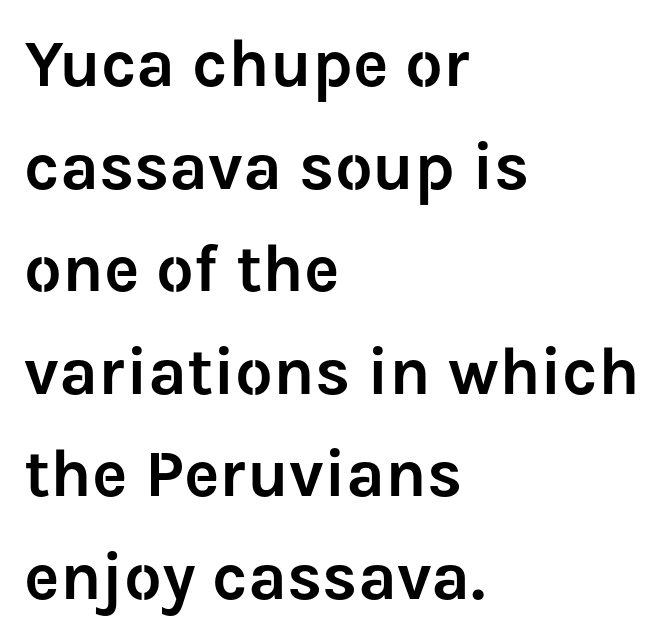
The font's upright variant was chosen for this text. Typographically, this falls in the sans-serif category. The letters sit at their default tracking, neither squeezed nor spread. Honestly, the row spacing looks completely unremarkable. Line beginnings align vertically; line endings do not. The passage shown is typed in a proportional face where columns would drift.
